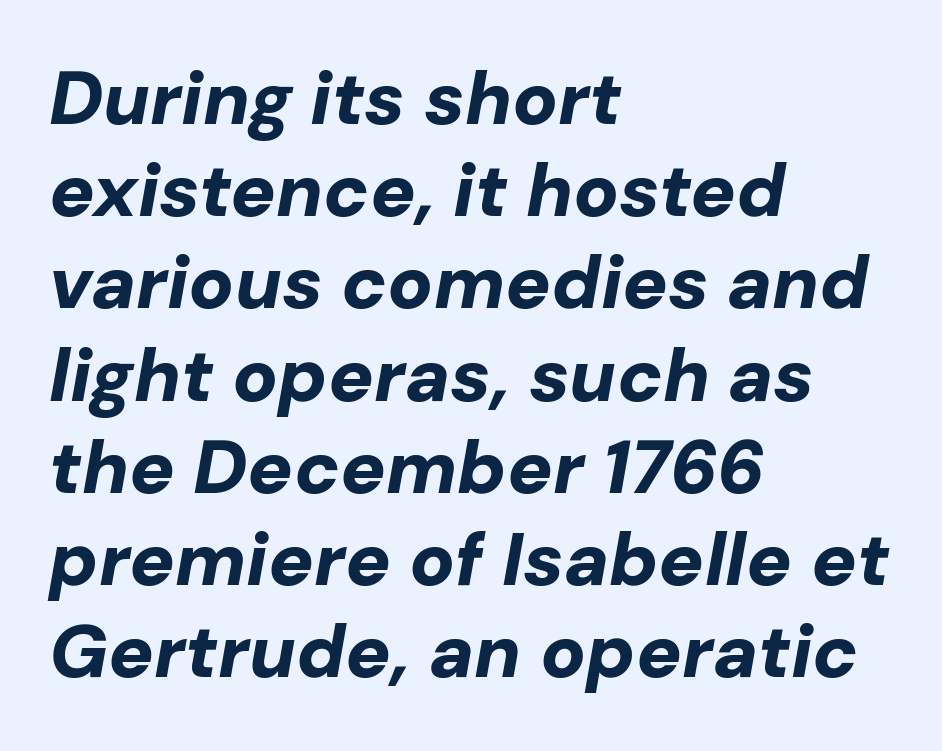
Q: Is the text bold? A: Yes.
Q: Is the text italic (slanted)? A: Yes, it leans right by about 10 degrees.
Q: Is the text underlined? A: No.
Q: How is the paragraph aligned? A: Left-aligned.
Q: Is the spacing between letters normal or unusually wide? A: Normal.
Q: Width (condensed, normal, or wide)? A: Normal.
Q: Stroke contrast? A: Low.
Q: x-height? A: Medium.
Q: Monospaced? A: No.
